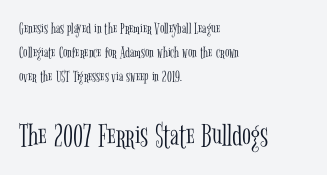
The image shows 33 px light, condensed serif type, upright; set left-aligned, normal line spacing (1.49x), normal letter spacing, not underlined; the second (bottom) block is 2.06x larger; low stroke contrast and a medium x-height.
